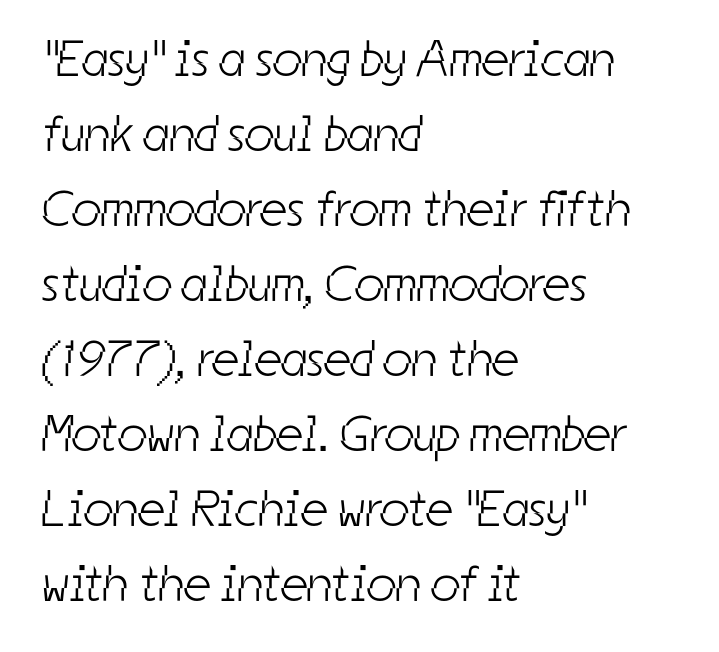
{"serif": "no", "bold": "no", "weight": "light", "width": "condensed", "stroke_contrast": "low", "x_height": "medium", "monospaced": "no", "underline": "no", "align": "left", "line_spacing": "normal", "line_spacing_ratio": 1.47, "letter_spacing": "normal", "letter_spacing_em": 0.0, "glyph_px": 51}
